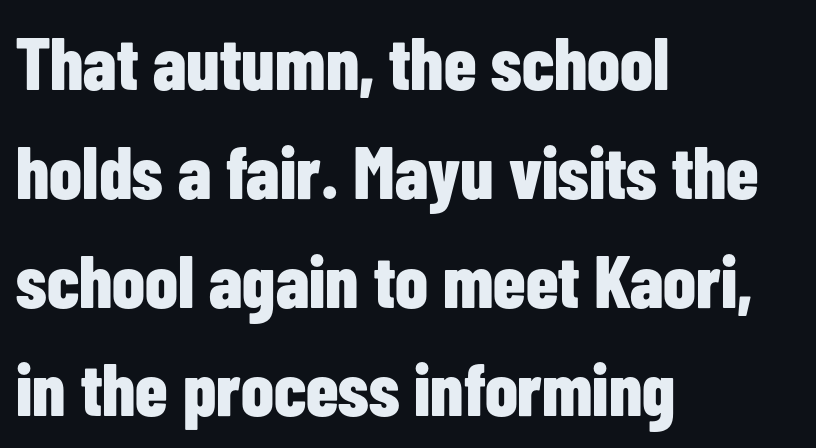
{"serif": "no", "italic": "no", "bold": "yes", "weight": "bold", "width": "condensed", "stroke_contrast": "low", "x_height": "medium", "monospaced": "no", "underline": "no", "align": "left", "line_spacing": "normal", "line_spacing_ratio": 1.47, "letter_spacing": "normal", "letter_spacing_em": 0.0, "glyph_px": 74}
